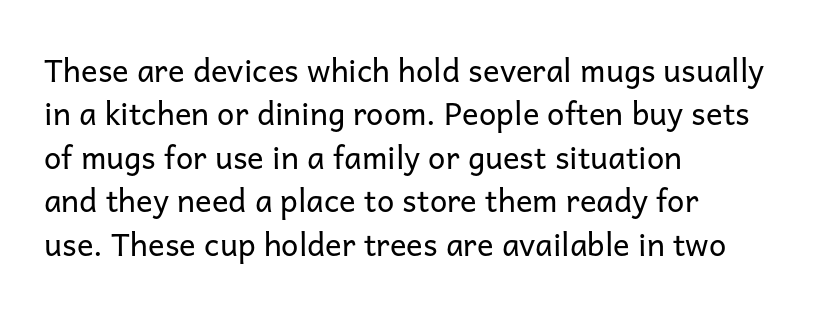
The image shows 31 px regular-weight sans-serif type, upright; set left-aligned, normal line spacing (1.4x), normal letter spacing, not underlined; low stroke contrast and a medium x-height.
